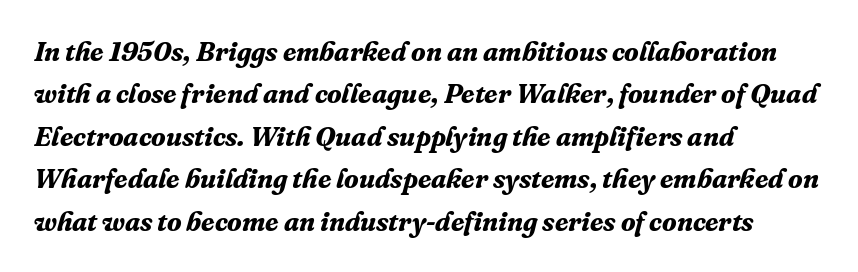
The image shows 27 px bold type, italic (leaning right); set left-aligned, normal line spacing (1.57x), normal letter spacing, not underlined.
